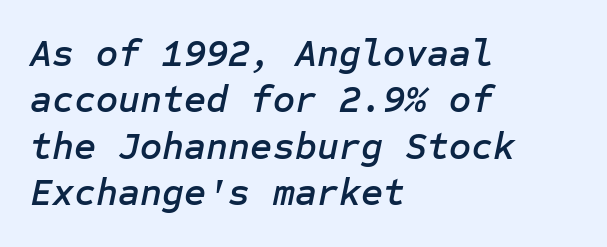
Q: Is the text italic (slanted)? A: Yes, it leans right by about 12 degrees.
Q: Is the text underlined? A: No.
Q: How is the paragraph aligned? A: Left-aligned.
Q: Is the spacing between letters normal or unusually wide? A: Normal.
Q: Width (condensed, normal, or wide)? A: Normal.
Q: Stroke contrast? A: Low.
Q: x-height? A: Medium.
